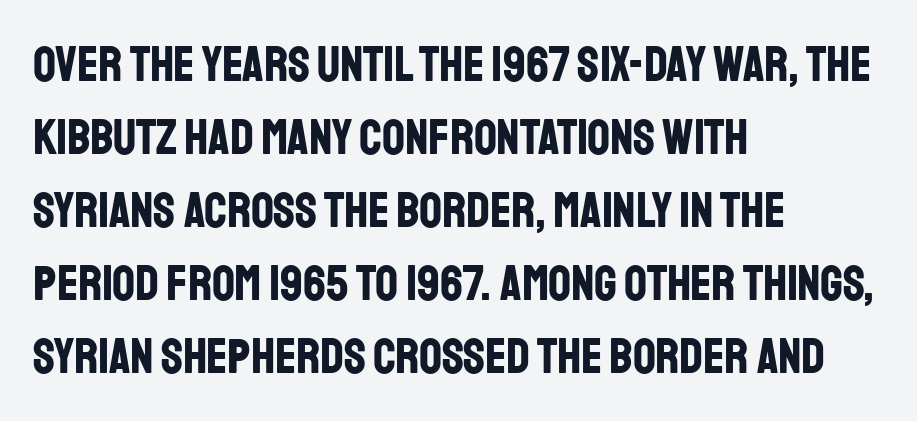
The image shows 50 px bold, condensed sans-serif type, upright; set left-aligned, normal line spacing (1.46x), normal letter spacing, not underlined; low stroke contrast and a large x-height.
